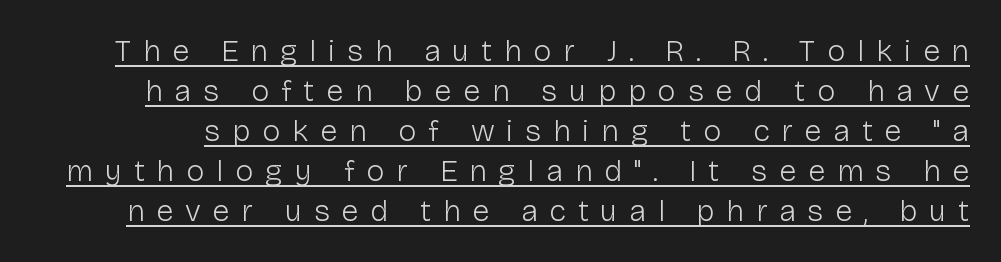
The image shows 31 px light sans-serif type, upright; set normal line spacing (1.29x), unusually wide letter spacing (+0.38 em), underlined; low stroke contrast and a medium x-height.
